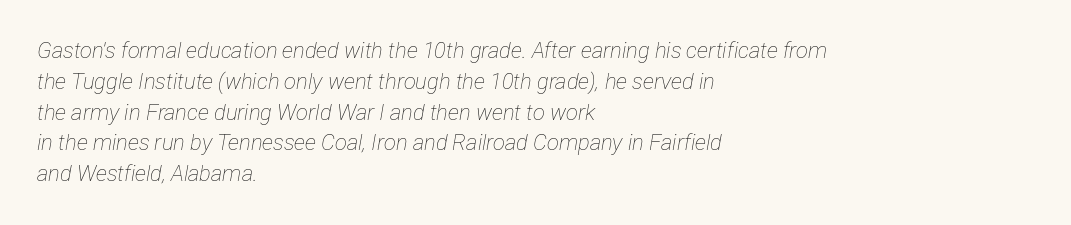
Visually the block forms a straight wall on the left and a jagged coastline on the right. This sample keeps an unexceptional amount of space between lines. Notice how the stems are inclined rather than vertical — that's the hallmark of italics. Underline: absent. No letter is thick-stroked: the sample isn't bold. Here the glyphs are tracked normally, forming tight word shapes.
